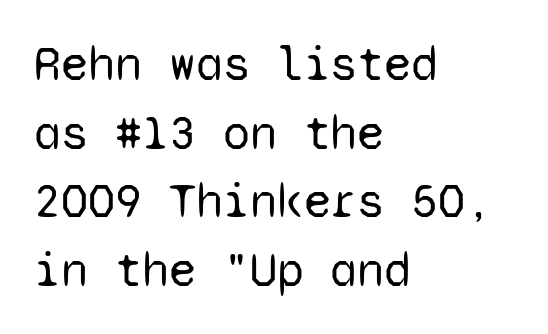
The image shows 49 px regular-weight sans-serif type, upright, monospaced; set left-aligned, normal line spacing (1.4x), normal letter spacing, not underlined; low stroke contrast and a medium x-height.
